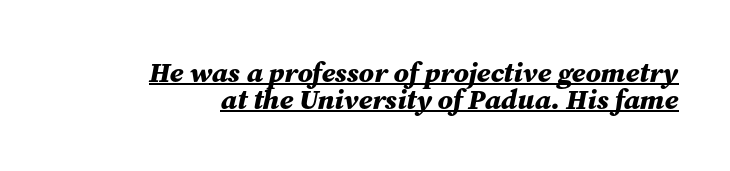
The image shows 28 px bold type, italic (leaning right); set right-aligned, tight line spacing (0.96x), normal letter spacing, underlined; medium stroke contrast and a medium x-height.
